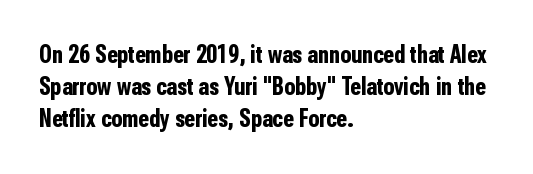
The lines sit at an ordinary, default distance from one another. Italic? Not at all — the glyphs are vertical. This rendering leaves character spacing at its baseline value. A student would call this left alignment; a typographer would say flush left, rag right.
